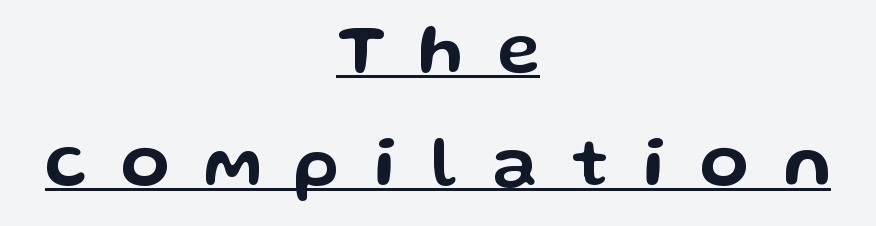
The image shows 71 px wide sans-serif type, upright; set centered, normal line spacing (1.59x), unusually wide letter spacing (+0.48 em), underlined; low stroke contrast and a medium x-height.
